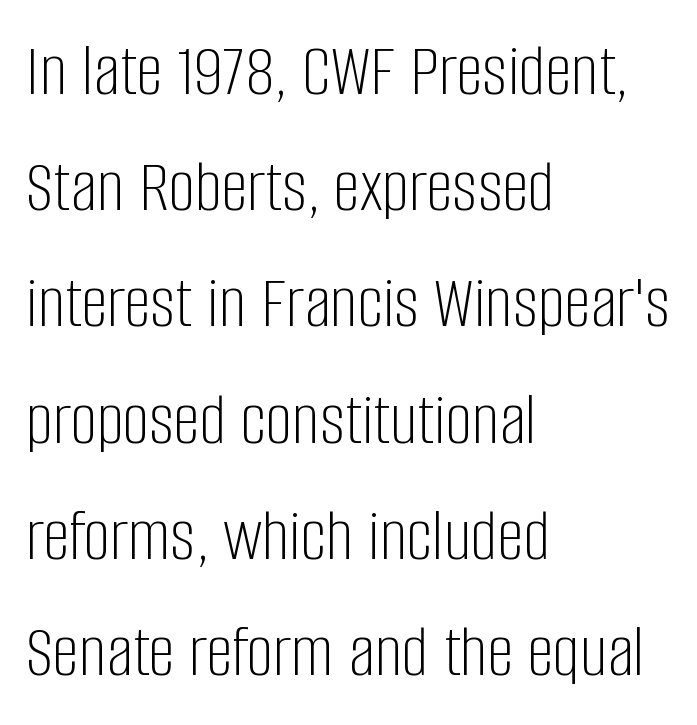
The image shows 75 px light, condensed sans-serif type, upright; set left-aligned, normal line spacing (1.55x), normal letter spacing, not underlined; low stroke contrast and a large x-height.
